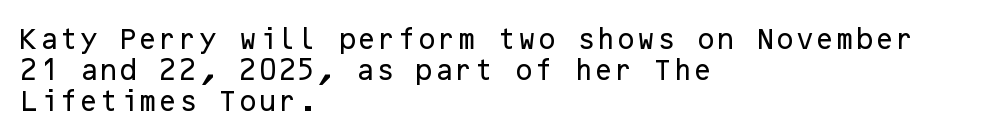
{"italic": "no", "underline": "no", "align": "left", "line_spacing": "normal", "line_spacing_ratio": 1.34, "letter_spacing": "normal", "letter_spacing_em": 0.0, "glyph_px": 23}
